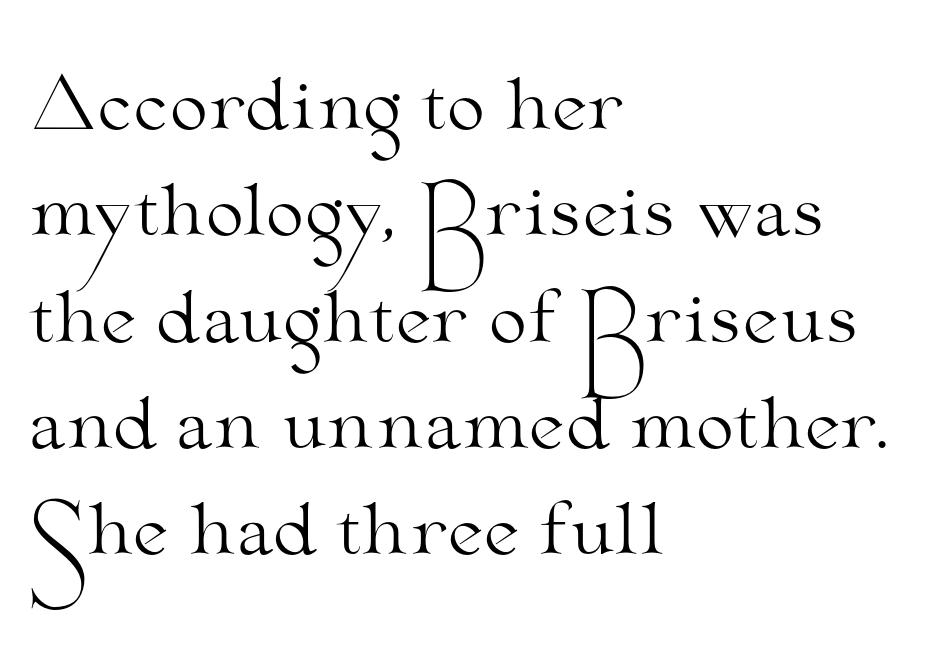
Classification — serif. The paragraph has a hard left edge and a soft right edge. Varying glyph widths throughout — classic text-font behaviour. Unbolded letterforms with no extra heft.
